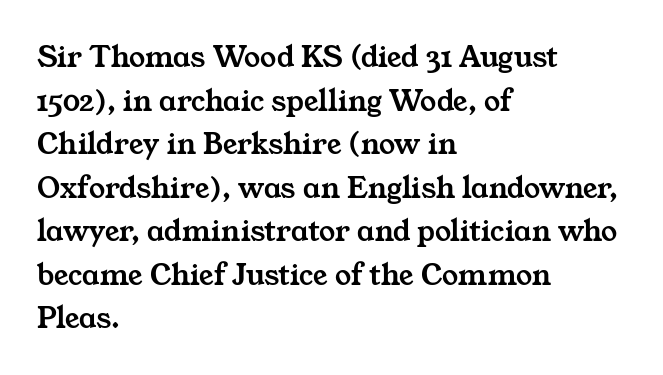
Does the type have serifs? Yes, each stem ends in a small foot. The lines in this sample share a left origin and differ only in where they stop. If you measured baseline to baseline, you'd find a middling distance. Do the characters align in a grid? No, the font is proportional. Nobody touched the tracking dial on this one.
